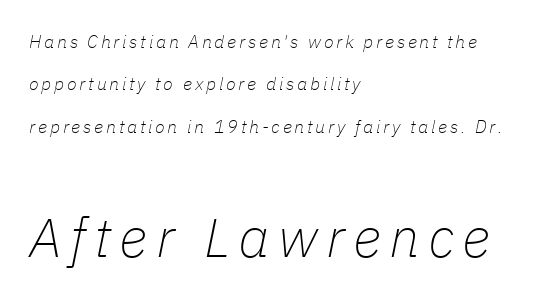
Looks like regular typesetting: each glyph gets only the width it needs. No word sits above an underline. The text block is weighted toward the left margin, trailing off unevenly rightward. In this sample the second text group is rendered at the bigger scale. What's the leading like? Stretched, with rows far apart. Observe the lean: these are italic letterforms.
